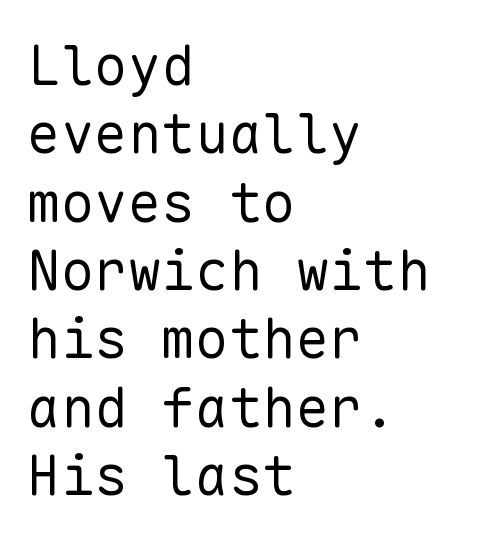
The image shows 56 px regular-weight sans-serif type, upright, monospaced; set left-aligned, line spacing 1.22x, normal letter spacing, not underlined; low stroke contrast and a medium x-height.
